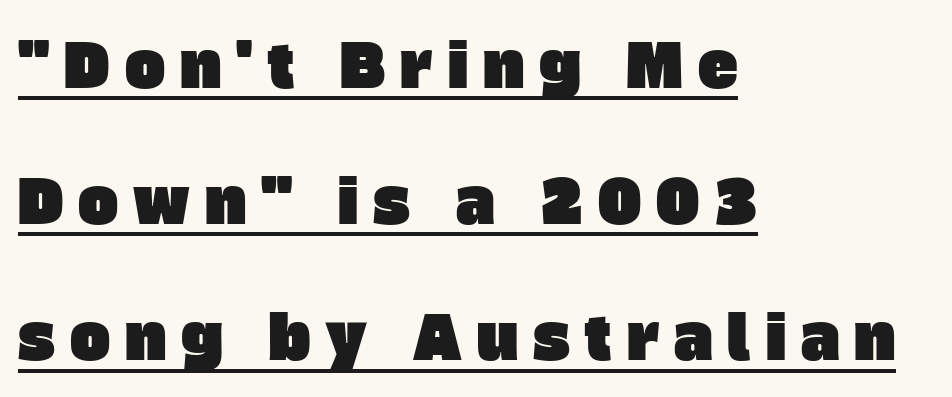
Line beginnings align vertically; line endings do not. These lines are rendered in a variable-pitch font. Is this a sans? Yes — the strokes have no serifs. Each new line begins a long way beneath the previous one.
